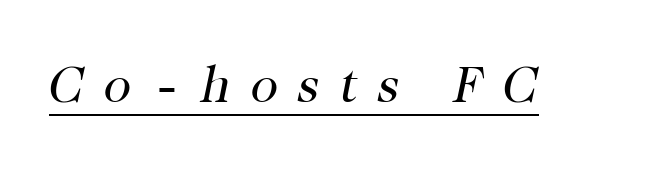
{"serif": "yes", "italic": "yes", "lean": "right", "slant_degrees": 12, "bold": "no", "weight": "regular", "width": "normal", "stroke_contrast": "high", "x_height": "medium", "monospaced": "no", "underline": "yes", "letter_spacing": "wide", "letter_spacing_em": 0.39, "glyph_px": 51}
